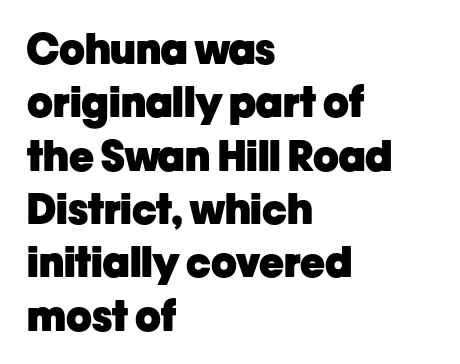
Caption: standard tracking, unaltered. Weight check: bold — yes, fully. Here the designer chose a conventional face with non-uniform glyph widths. Line beginnings align vertically; line endings do not. Notice how descenders clear the ascenders below comfortably — that's standard leading.
